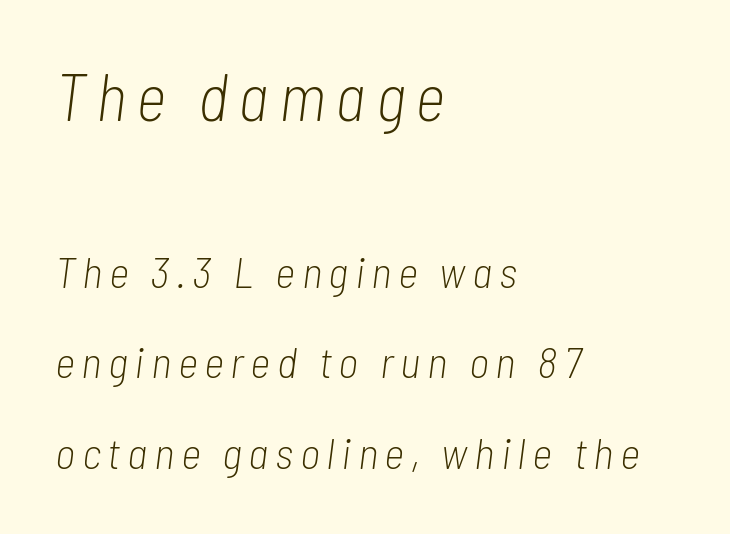
The rendering anchors every line to the left-hand side. The lines are spread far apart with generous leading. Descender tails drop into unmarked territory. The weight would be labelled regular, book, light, or lighter still.
